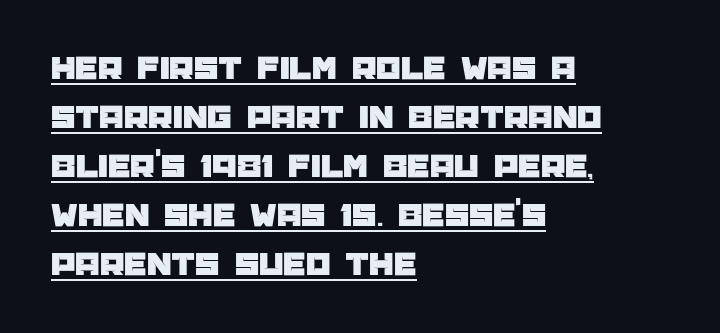
The image shows 35 px sans-serif type, upright; set left-aligned, normal line spacing (1.4x), normal letter spacing, underlined; low stroke contrast and a large x-height.
